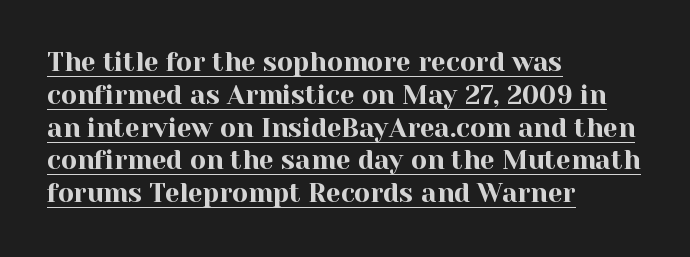
{"italic": "no", "underline": "yes", "align": "left", "line_spacing": "normal", "line_spacing_ratio": 1.26, "letter_spacing": "normal", "letter_spacing_em": 0.0, "glyph_px": 26}
